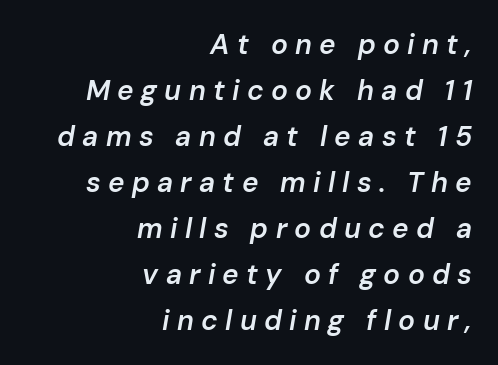
Leading matches the norm, producing a regular column. Line endings align vertically; line beginnings do not. This sample has the flowing, uneven cadence of proportional lettering. Loose tracking; the words dissolve into strings of separated letters. Check the space under the baseline: it is left empty.
